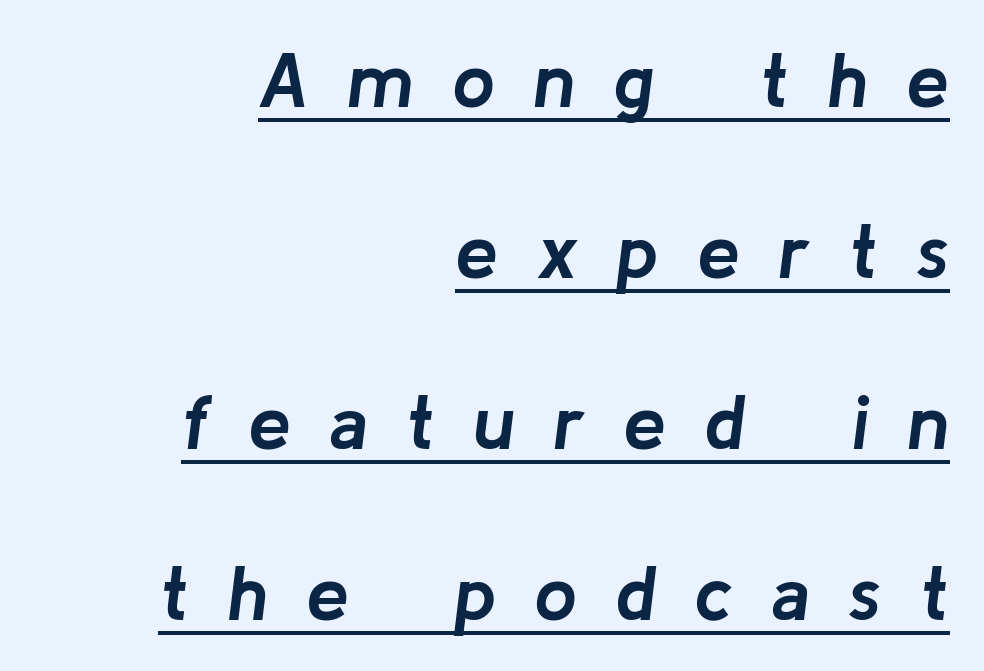
Q: Is the text bold? A: Yes.
Q: Is the text italic (slanted)? A: Yes, it leans right by about 8 degrees.
Q: Is the text underlined? A: Yes.
Q: How is the paragraph aligned? A: Right-aligned.
Q: Is the spacing between letters normal or unusually wide? A: Unusually wide.
Q: Is the spacing between lines tight, normal or loose? A: Loose.
Q: Width (condensed, normal, or wide)? A: Normal.
Q: Stroke contrast? A: Low.
Q: x-height? A: Medium.
Q: Monospaced? A: No.
